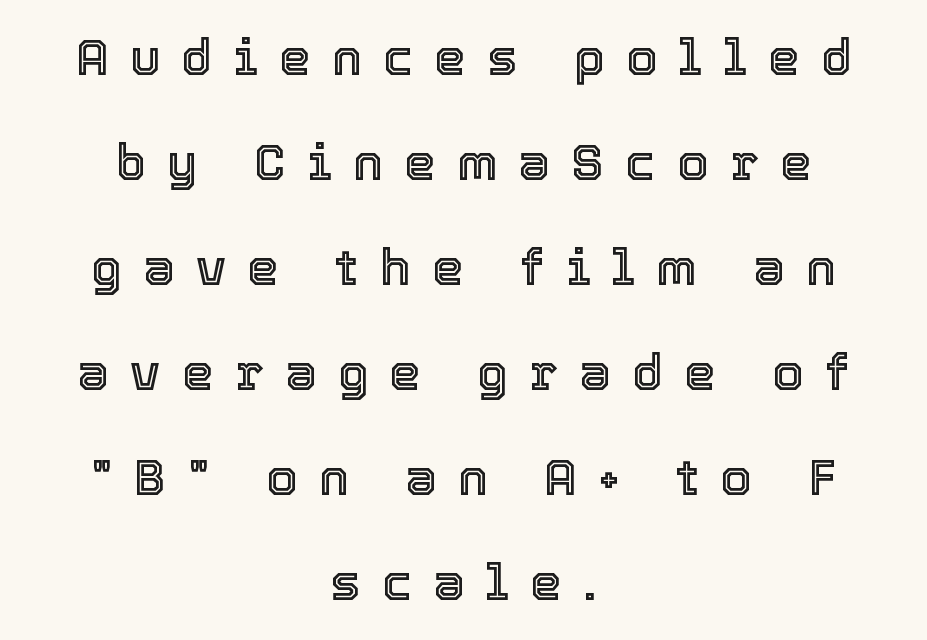
Every stem runs plumb, perpendicular to the baseline. This sample trades compactness for vertical openness between lines. The rag falls on both sides of this text block equally. Here the designer chose a conventional face with non-uniform glyph widths. How are the letters spaced? Widely, with obvious added tracking.
